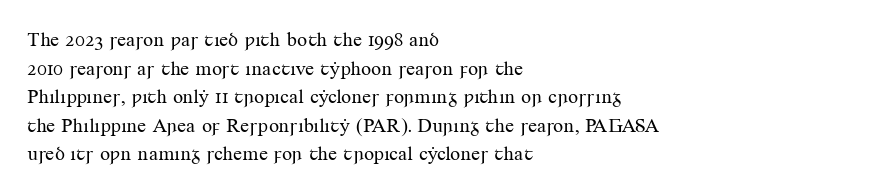
Q: Is the text bold? A: No.
Q: Is the text italic (slanted)? A: No, it is upright.
Q: Is the text underlined? A: No.
Q: How is the paragraph aligned? A: Left-aligned.
Q: Is the spacing between letters normal or unusually wide? A: Normal.
Q: Is the spacing between lines tight, normal or loose? A: Normal.
